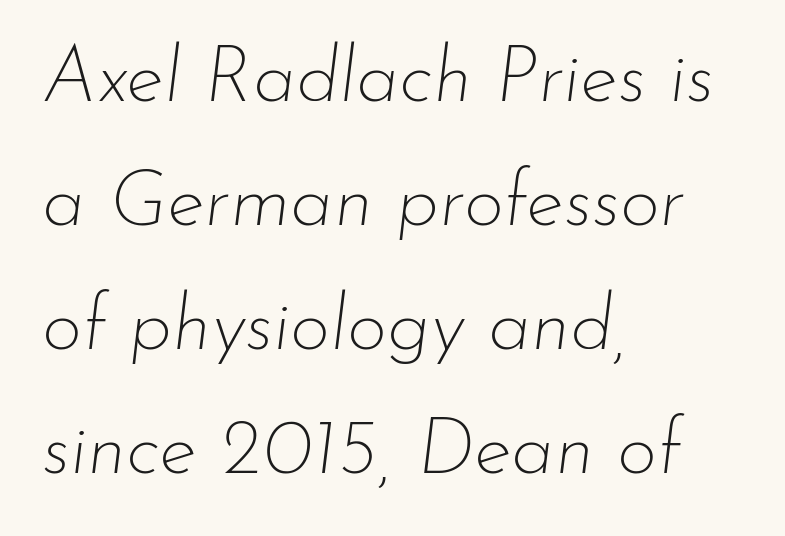
Q: Is the text bold? A: No.
Q: Is the text italic (slanted)? A: Yes, it leans right by about 7 degrees.
Q: Is the text underlined? A: No.
Q: How is the paragraph aligned? A: Left-aligned.
Q: Is the spacing between letters normal or unusually wide? A: Normal.
Q: Is the spacing between lines tight, normal or loose? A: Normal.
Q: Width (condensed, normal, or wide)? A: Normal.
Q: Stroke contrast? A: Low.
Q: x-height? A: Small.
Q: Monospaced? A: No.
